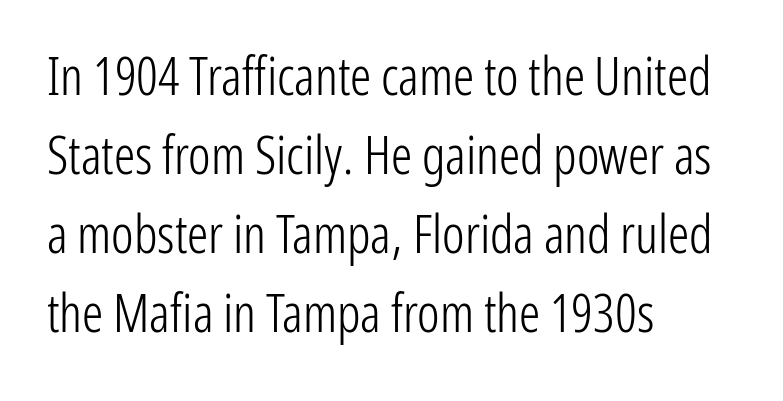
No italicization has been applied; the sample stays upright. The gaps between neighbouring characters are ordinary and unremarkable. Anything drawn beneath the words? Only blank space. Look at the bottom of the vertical strokes: they stop flat, with no serifs. On a weight scale, this lands at 450 or below.
